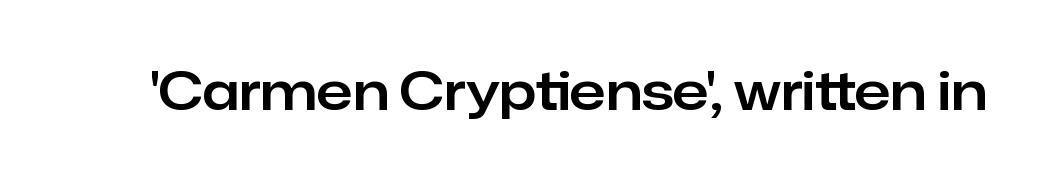
{"serif": "no", "italic": "no", "width": "normal", "stroke_contrast": "low", "x_height": "medium", "monospaced": "no", "underline": "no", "letter_spacing": "normal", "letter_spacing_em": 0.0, "glyph_px": 53}
